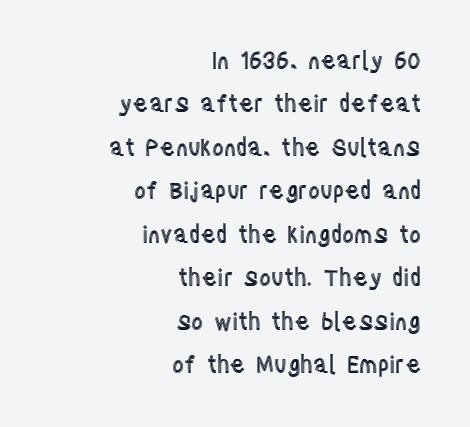
{"italic": "no", "underline": "no", "align": "right", "line_spacing_ratio": 1.89, "letter_spacing": "normal", "letter_spacing_em": 0.0, "glyph_px": 23}
